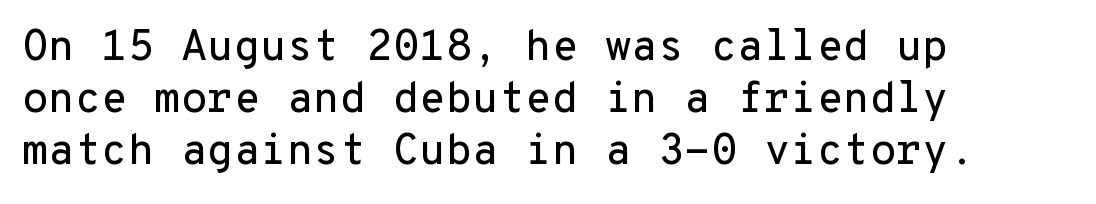
The face used here is monospaced, like something from a code editor. Posture: straight, roman, zero tilt. A typesetter would label this face a sans. The letterforms sit shoulder to shoulder at normal distance. One-word summary of the alignment: left.
